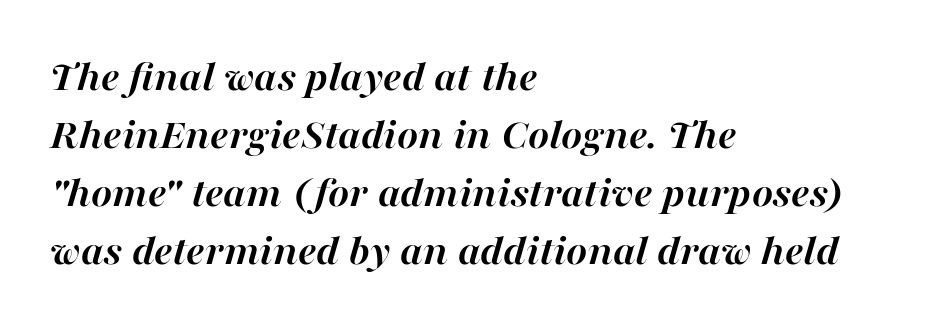
Q: Is the text bold? A: Yes.
Q: Is the text italic (slanted)? A: Yes, it leans right by about 16 degrees.
Q: Is the text underlined? A: No.
Q: How is the paragraph aligned? A: Left-aligned.
Q: Is the spacing between letters normal or unusually wide? A: Normal.
Q: Is the spacing between lines tight, normal or loose? A: Normal.
Q: Width (condensed, normal, or wide)? A: Normal.
Q: Stroke contrast? A: High.
Q: x-height? A: Medium.
Q: Monospaced? A: No.
